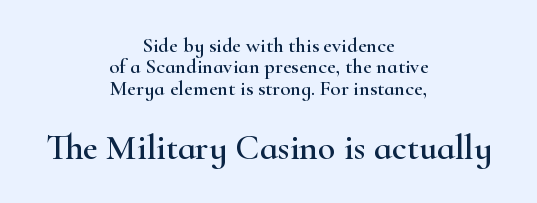
{"serif": "yes", "italic": "no", "width": "wide", "stroke_contrast": "high", "x_height": "small", "monospaced": "no", "underline": "no", "align": "center", "line_spacing": "tight", "line_spacing_ratio": 1.02, "letter_spacing": "normal", "letter_spacing_em": 0.0, "larger_block": "second", "size_ratio": 1.71, "glyph_px": 36}
